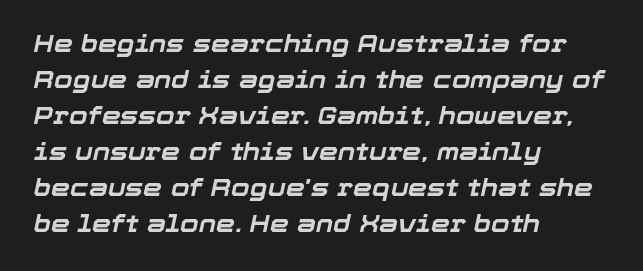
{"italic": "yes", "lean": "right", "slant_degrees": 12, "bold": "yes", "underline": "no", "align": "left", "line_spacing": "normal", "line_spacing_ratio": 1.5, "letter_spacing": "normal", "letter_spacing_em": 0.0, "glyph_px": 24}
